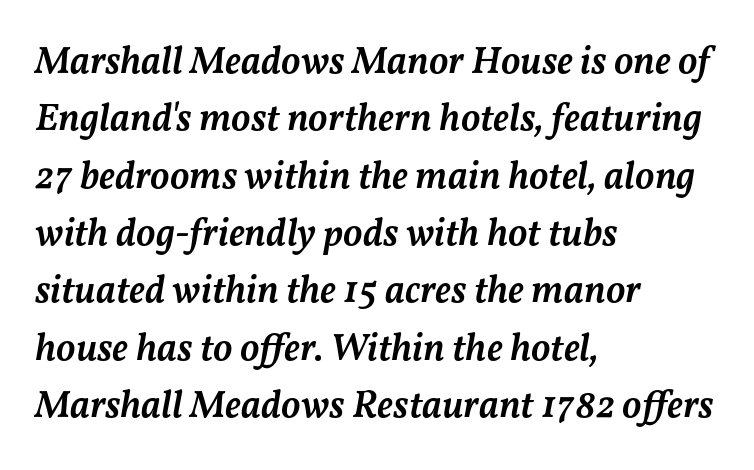
No word sits above an underline. Reading down the block, your eye returns to a fixed left position each line. Moderately thickened strokes mark this as semibold type. The tracking reads as untouched default to a designer's eye. The passage shown leans; its letterforms are oblique. Each letter keeps its own natural width here, so spacing adapts to shape.
